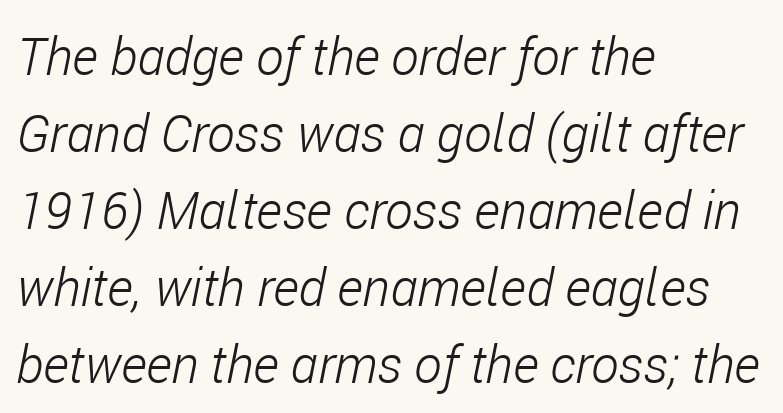
{"italic": "yes", "lean": "right", "slant_degrees": 11, "bold": "no", "weight": "light", "width": "condensed", "stroke_contrast": "low", "x_height": "medium", "monospaced": "no", "underline": "no", "align": "left", "line_spacing": "normal", "line_spacing_ratio": 1.48, "letter_spacing": "normal", "letter_spacing_em": 0.0, "glyph_px": 52}
